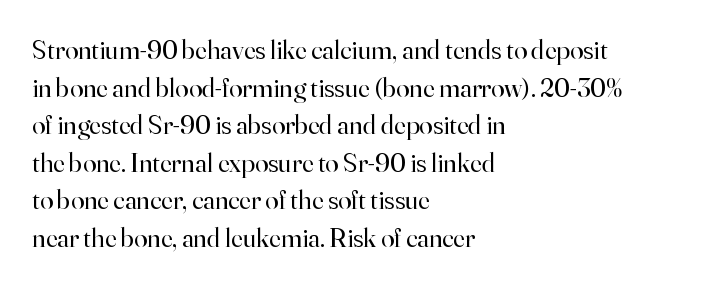
The image shows 27 px text type, upright; set left-aligned, normal line spacing (1.39x), normal letter spacing, not underlined.
